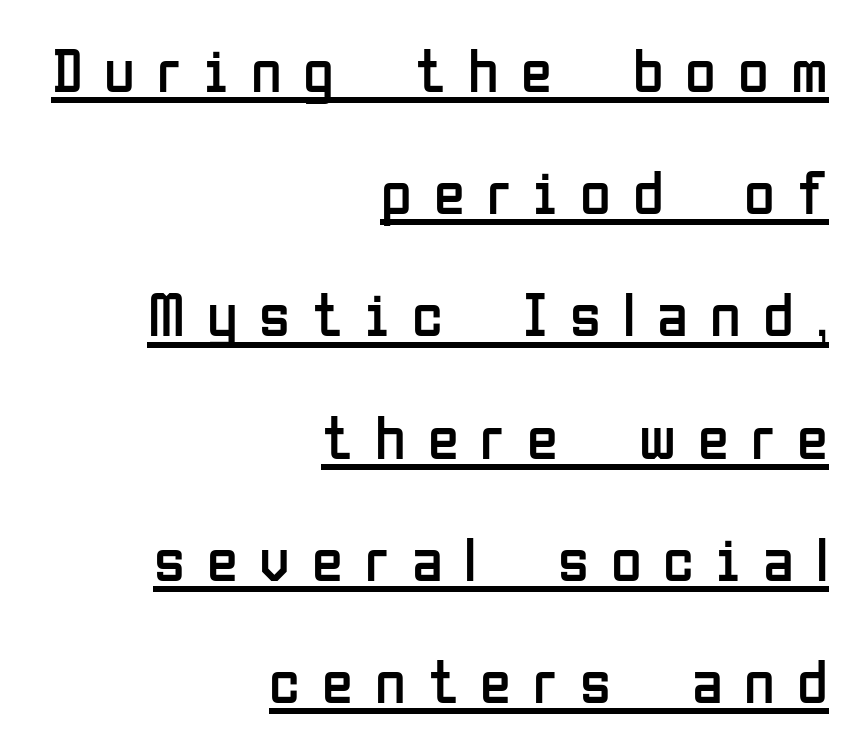
The image shows 63 px regular-weight, condensed sans-serif type, upright; set right-aligned, loose line spacing (1.94x), unusually wide letter spacing (+0.35 em), underlined; low stroke contrast and a medium x-height.
